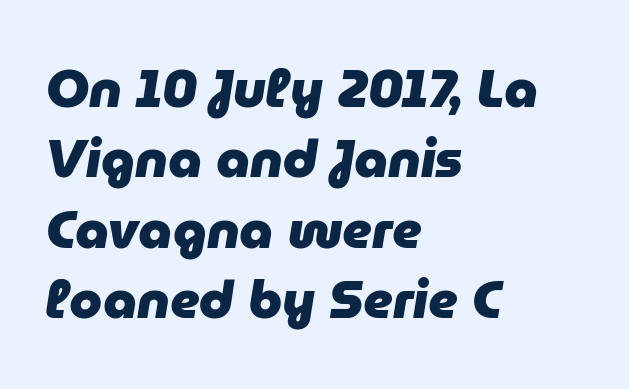
{"italic": "yes", "lean": "right", "slant_degrees": 9, "bold": "yes", "weight": "heavy", "width": "normal", "stroke_contrast": "low", "x_height": "medium", "monospaced": "no", "underline": "no", "align": "left", "line_spacing": "normal", "line_spacing_ratio": 1.33, "letter_spacing": "normal", "letter_spacing_em": 0.0, "glyph_px": 53}
